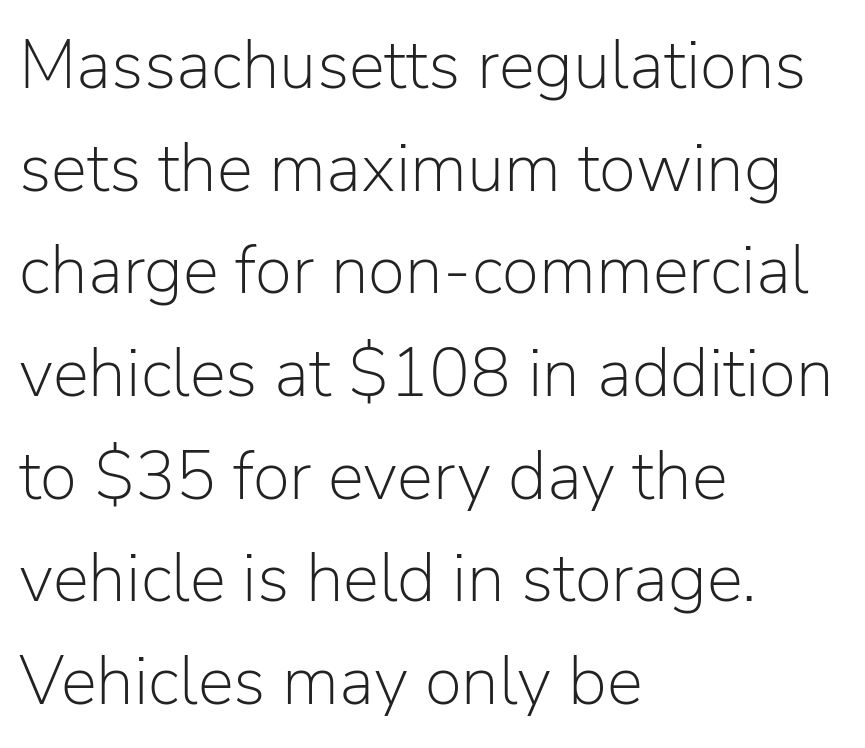
Q: Is the text bold? A: No.
Q: Is the text italic (slanted)? A: No, it is upright.
Q: Is the typeface a serif or a sans-serif typeface? A: Sans-serif.
Q: Is the text underlined? A: No.
Q: How is the paragraph aligned? A: Left-aligned.
Q: Is the spacing between letters normal or unusually wide? A: Normal.
Q: Is the spacing between lines tight, normal or loose? A: Normal.
Q: Width (condensed, normal, or wide)? A: Normal.
Q: Stroke contrast? A: Low.
Q: x-height? A: Medium.
Q: Monospaced? A: No.
